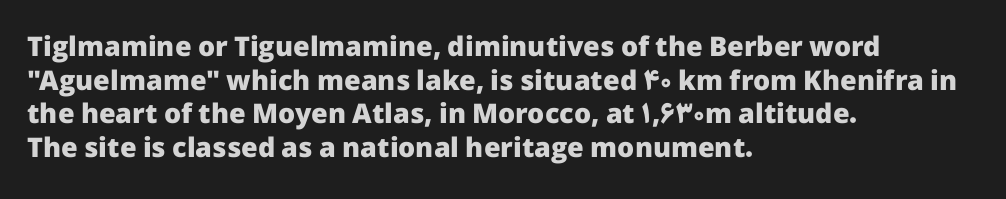
The image shows 27 px bold type, upright; set left-aligned, normal line spacing (1.25x), normal letter spacing, not underlined.
